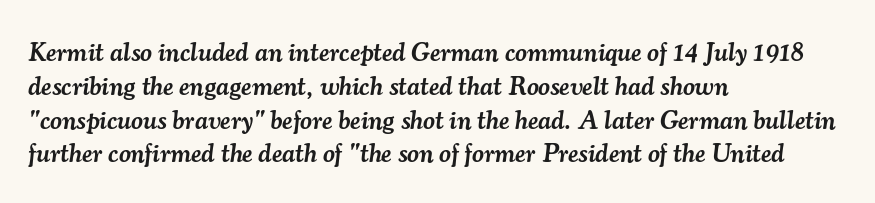
In terms of weight, the rendering is demibold, just under bold. Looking at the ascenders, they clearly lean. Is the block centered? No — it sits flush against the left margin. The line texture is even and compact thanks to regular tracking. Regular leading. Anything drawn beneath the words? Only blank space.
